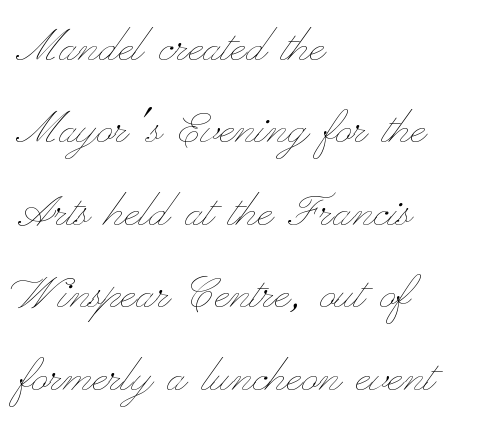
The image shows 55 px thin, wide type; set left-aligned, normal line spacing (1.5x), normal letter spacing, not underlined; low stroke contrast and a small x-height.
